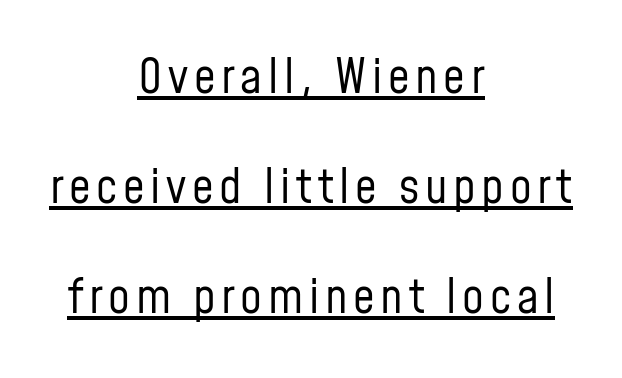
Q: Is the text bold? A: No.
Q: Is the text italic (slanted)? A: No, it is upright.
Q: Is the typeface a serif or a sans-serif typeface? A: Sans-serif.
Q: Is the text underlined? A: Yes.
Q: How is the paragraph aligned? A: Centered.
Q: Is the spacing between lines tight, normal or loose? A: Loose.
Q: Width (condensed, normal, or wide)? A: Condensed.
Q: Stroke contrast? A: Low.
Q: x-height? A: Medium.
Q: Monospaced? A: No.
